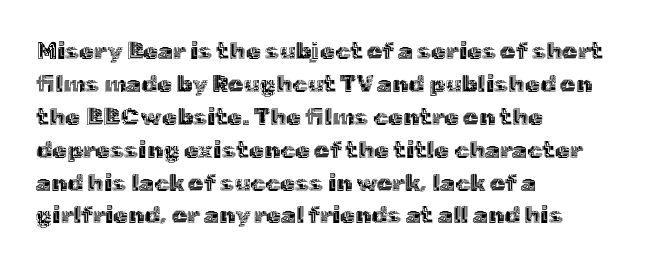
{"italic": "no", "underline": "no", "align": "left", "line_spacing": "normal", "line_spacing_ratio": 1.37, "letter_spacing": "normal", "letter_spacing_em": 0.0, "glyph_px": 24}
